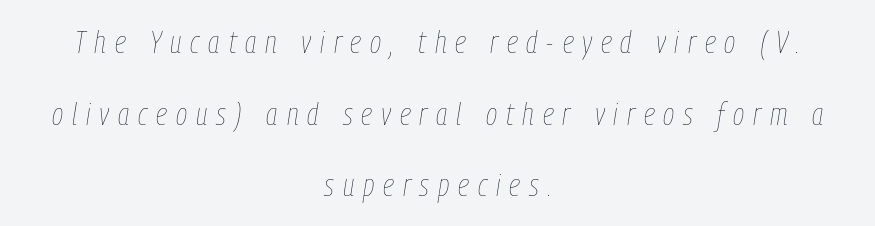
The image shows 31 px thin, condensed type, italic (leaning right); set centered, loose line spacing (2.31x), unusually wide letter spacing (+0.29 em), not underlined; low stroke contrast and a medium x-height.
